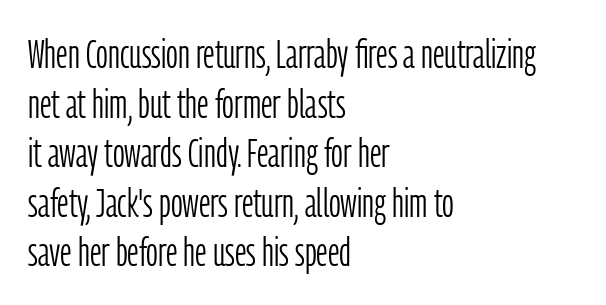
Students, note that the glyphs here touch the page at normal intervals. Note the varied advance widths — an 'i' is clearly narrower than an 'm'. Beneath every word, the page is bare. Does the copy run flush right? No — it runs flush left. Are there feet on the stems? There aren't — it's a sans.
